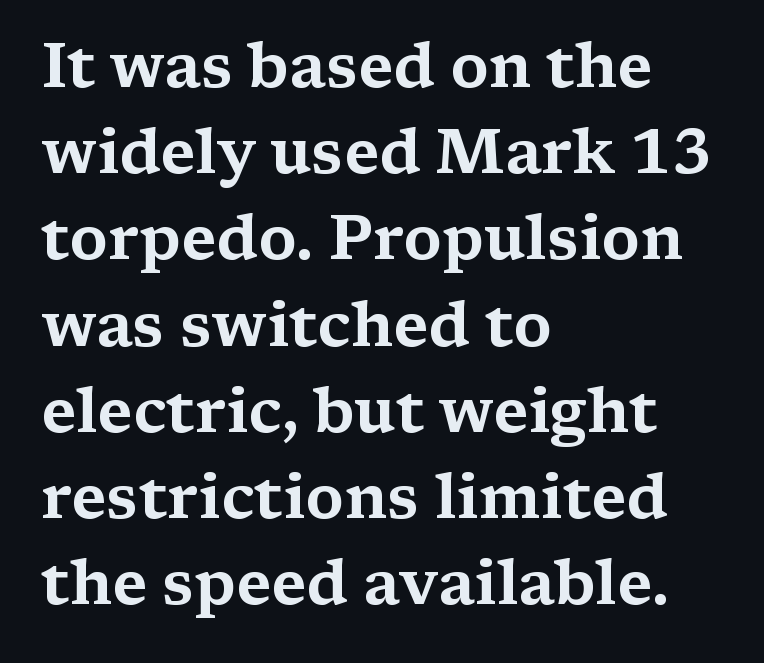
The image shows 62 px wide serif type, upright; set left-aligned, normal line spacing (1.39x), normal letter spacing, not underlined; medium stroke contrast and a medium x-height.
